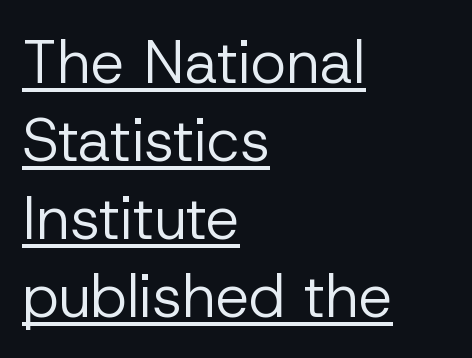
Q: Is the text bold? A: No.
Q: Is the text italic (slanted)? A: No, it is upright.
Q: Is the typeface a serif or a sans-serif typeface? A: Sans-serif.
Q: Is the text underlined? A: Yes.
Q: How is the paragraph aligned? A: Left-aligned.
Q: Is the spacing between letters normal or unusually wide? A: Normal.
Q: Is the spacing between lines tight, normal or loose? A: Normal.
Q: Width (condensed, normal, or wide)? A: Normal.
Q: Stroke contrast? A: Low.
Q: x-height? A: Medium.
Q: Monospaced? A: No.
